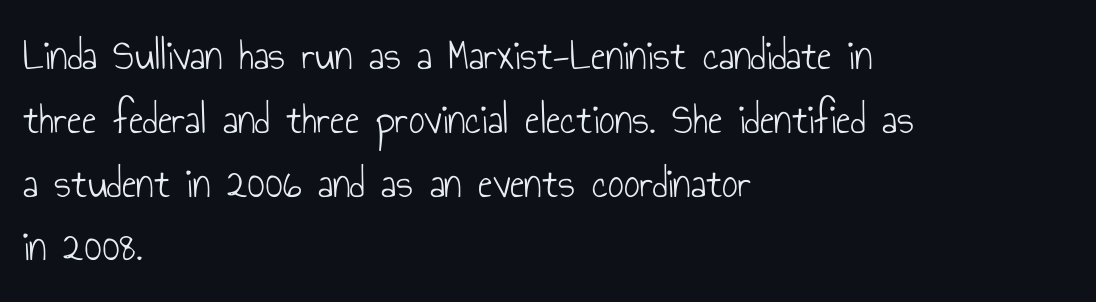
Casual observation: everything's shoved over to the left. Stroke mass is kept to a normal reading level or below. Horizontal bands of white between lines are of average thickness. Character widths vary here, with narrow letters taking less room than wide ones.
